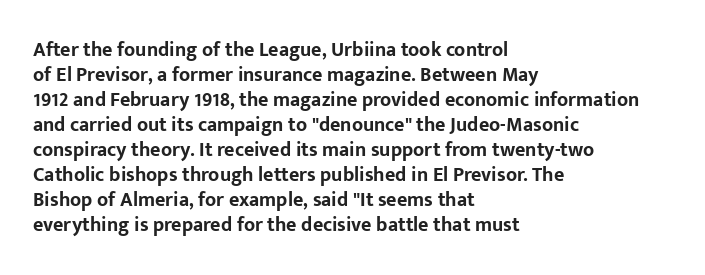
{"italic": "no", "bold": "yes", "underline": "no", "align": "left", "line_spacing": "normal", "line_spacing_ratio": 1.25, "letter_spacing": "normal", "letter_spacing_em": 0.0, "glyph_px": 20}
